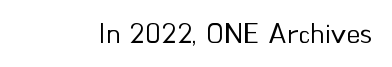
The image shows 28 px regular-weight sans-serif type, upright; set normal letter spacing, not underlined; low stroke contrast and a small x-height.
